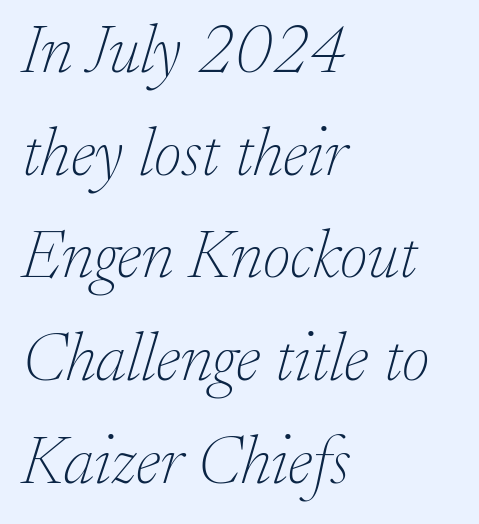
The image shows 68 px thin serif type, italic (leaning right); set left-aligned, normal line spacing (1.51x), normal letter spacing, not underlined; low stroke contrast and a small x-height.
